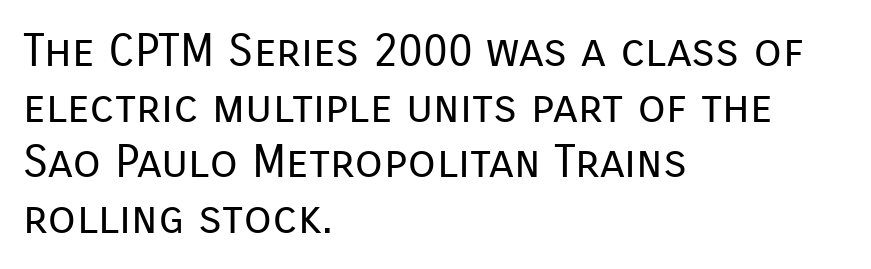
The compositor pushed each line to the left boundary. In terms of posture, this sample is upright. This rendering features lettering with no underline. Weight: not bold — regular or lighter. Caption: standard tracking, unaltered.
